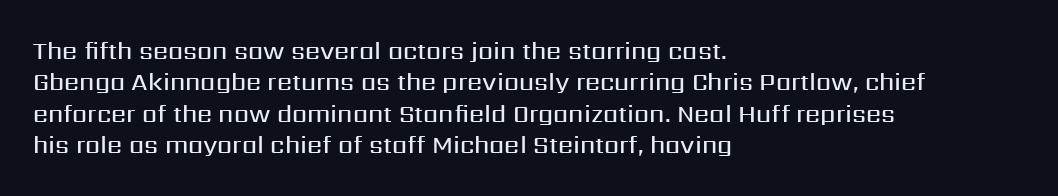
{"italic": "no", "bold": "semi", "underline": "no", "align": "left", "line_spacing": "normal", "line_spacing_ratio": 1.31, "letter_spacing": "normal", "letter_spacing_em": 0.0, "glyph_px": 24}
